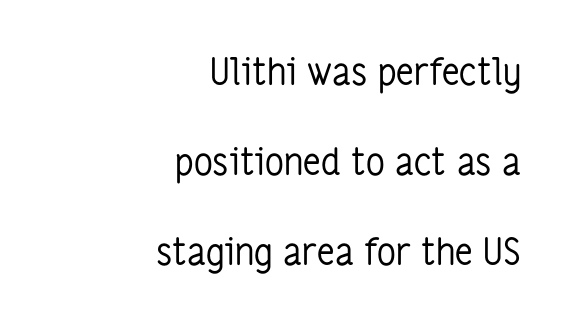
The image shows 37 px regular-weight, condensed sans-serif type, upright; set right-aligned, loose line spacing (2.43x), normal letter spacing, not underlined; low stroke contrast and a medium x-height.
